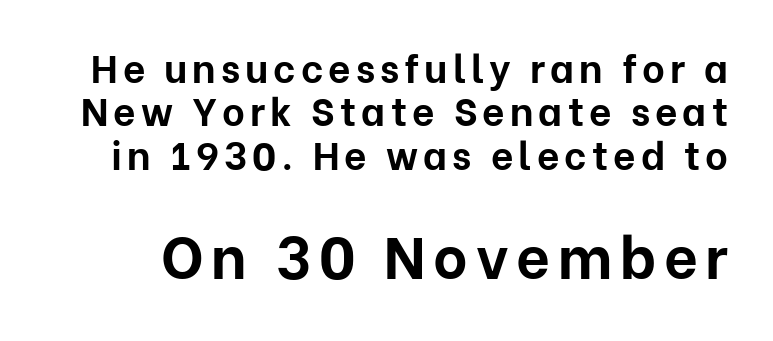
The image shows 59 px bold sans-serif type, upright; set tight line spacing (1.11x), not underlined; the second (bottom) block is 1.51x larger; low stroke contrast and a medium x-height.
